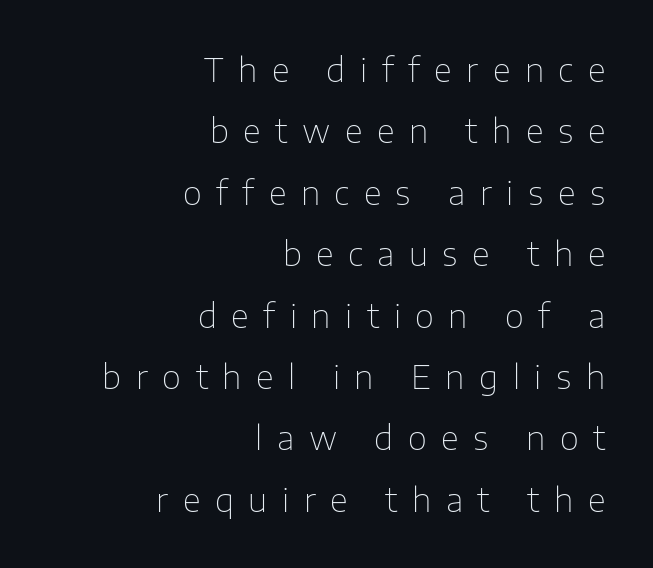
The image shows 33 px thin sans-serif type, upright; set right-aligned, line spacing 1.86x, unusually wide letter spacing (+0.44 em), not underlined; low stroke contrast and a medium x-height.
